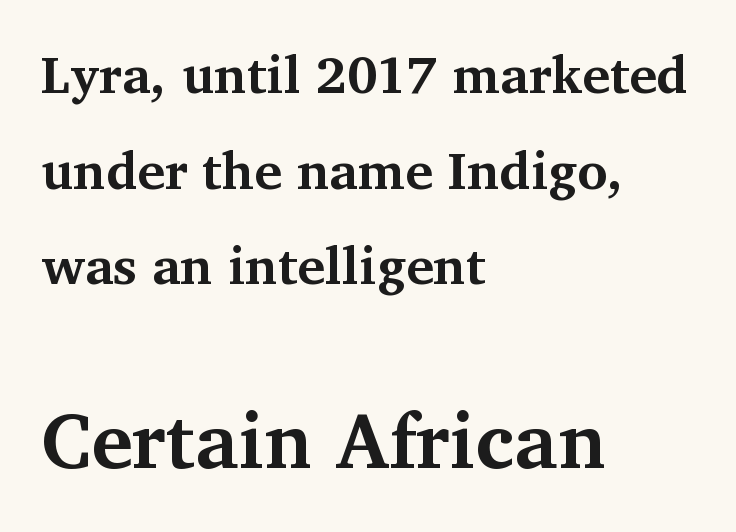
{"serif": "yes", "italic": "no", "bold": "yes", "weight": "bold", "width": "normal", "stroke_contrast": "medium", "x_height": "medium", "monospaced": "no", "underline": "no", "align": "left", "line_spacing_ratio": 1.84, "letter_spacing": "normal", "letter_spacing_em": 0.0, "larger_block": "second", "size_ratio": 1.5, "glyph_px": 78}
